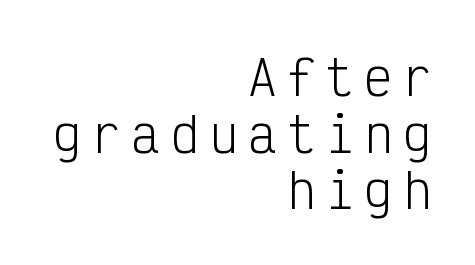
Q: Is the text bold? A: No.
Q: Is the text italic (slanted)? A: No, it is upright.
Q: Is the typeface a serif or a sans-serif typeface? A: Sans-serif.
Q: Is the text underlined? A: No.
Q: How is the paragraph aligned? A: Right-aligned.
Q: Is the spacing between letters normal or unusually wide? A: Unusually wide.
Q: Width (condensed, normal, or wide)? A: Condensed.
Q: Stroke contrast? A: Low.
Q: x-height? A: Medium.
Q: Monospaced? A: Yes.
